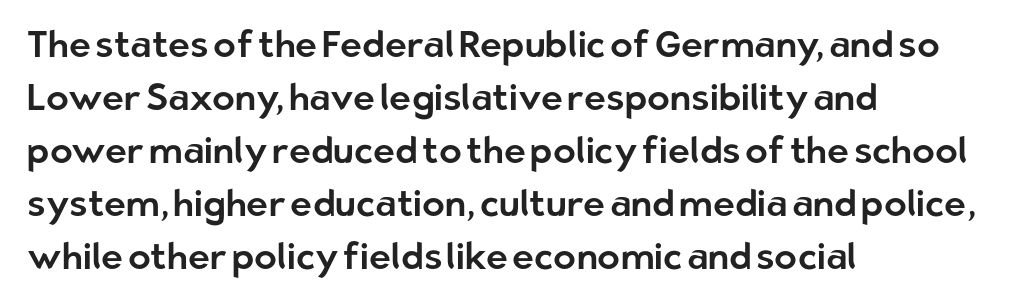
The image shows 37 px sans-serif type, upright; set left-aligned, normal line spacing (1.43x), normal letter spacing, not underlined; low stroke contrast and a medium x-height.
